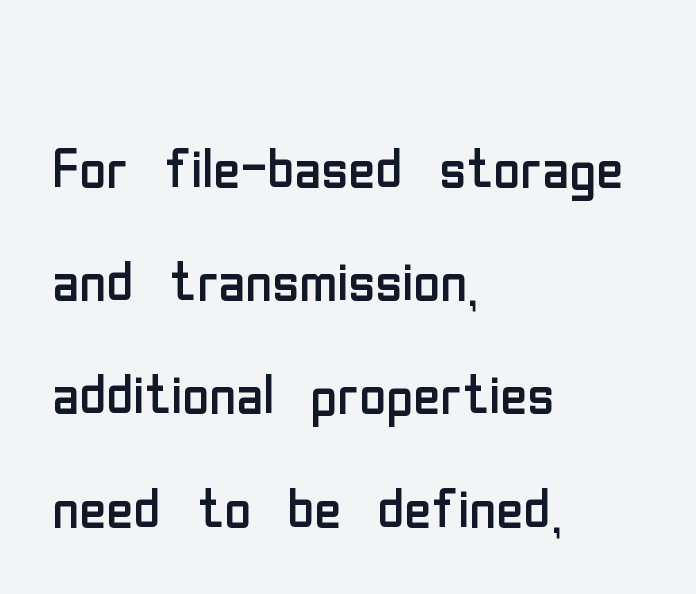
Stems here are at most as thick as an everyday book face. The letters stand straight up with perfectly vertical stems. Line beginnings align vertically; line endings do not. Rule under the text: the space is simply empty.
